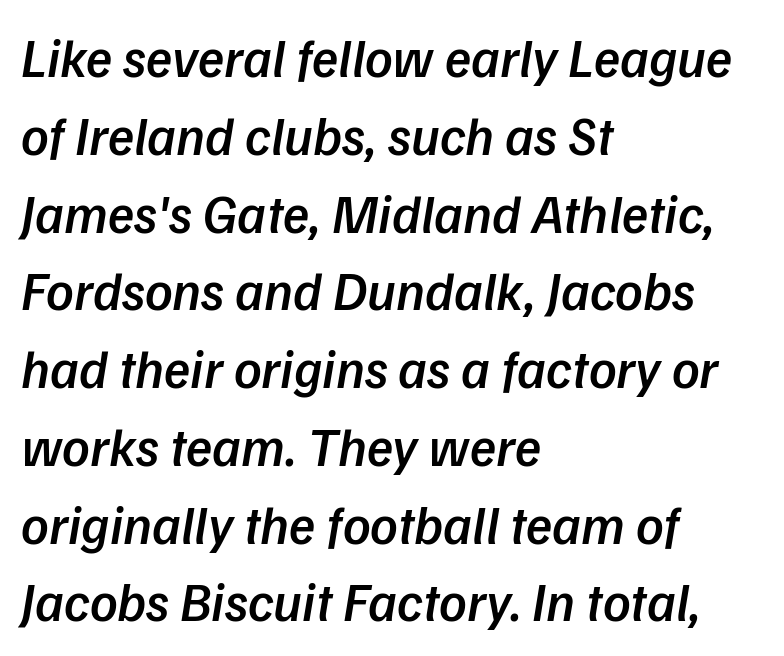
Q: Is the text bold? A: Semi-bold.
Q: Is the text italic (slanted)? A: Yes, it leans right by about 9 degrees.
Q: Is the text underlined? A: No.
Q: How is the paragraph aligned? A: Left-aligned.
Q: Is the spacing between letters normal or unusually wide? A: Normal.
Q: Is the spacing between lines tight, normal or loose? A: Normal.
Q: Width (condensed, normal, or wide)? A: Normal.
Q: Stroke contrast? A: Low.
Q: x-height? A: Medium.
Q: Monospaced? A: No.
